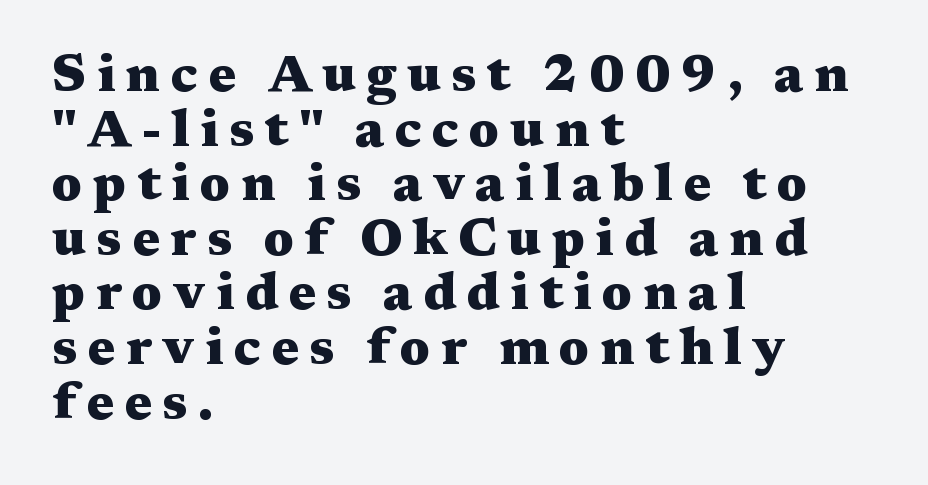
The foot of each line stays bare and open. When letters stand straight like this, we call the style roman or upright. Each new line begins almost immediately beneath the previous one. The setting favours the left margin, as ordinary paragraphs usually do.
